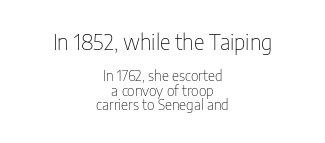
Q: Is the text bold? A: No.
Q: Is the text italic (slanted)? A: No, it is upright.
Q: Is the text underlined? A: No.
Q: How is the paragraph aligned? A: Centered.
Q: Is the spacing between letters normal or unusually wide? A: Normal.
Q: Is the spacing between lines tight, normal or loose? A: Tight.
Q: Which block of text is set in a larger size, the first (top) or the second (bottom)? A: The first (top) one.
